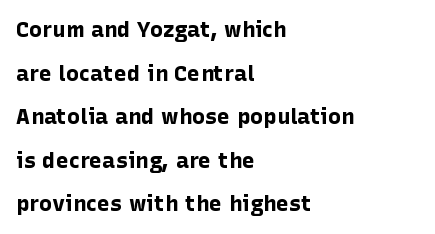
Descenders are the only things crossing below the line. Nope, not italic — everything's standing straight. These lines stack with their left ends in a neat column. The block of text is sparse from top to bottom, with ample space between rows. Between one letter and the next there's only the usual sliver of space.
